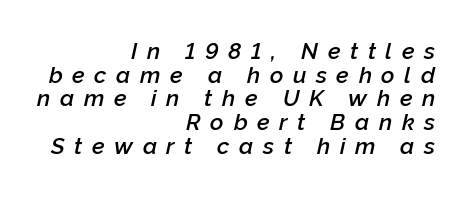
The image shows 23 px text type, italic (leaning right); set right-aligned, tight line spacing (1.03x), unusually wide letter spacing (+0.42 em), not underlined.
